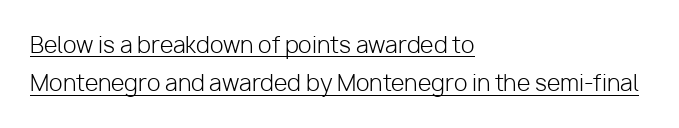
Q: Is the text bold? A: No.
Q: Is the text italic (slanted)? A: No, it is upright.
Q: Is the text underlined? A: Yes.
Q: How is the paragraph aligned? A: Left-aligned.
Q: Is the spacing between letters normal or unusually wide? A: Normal.
